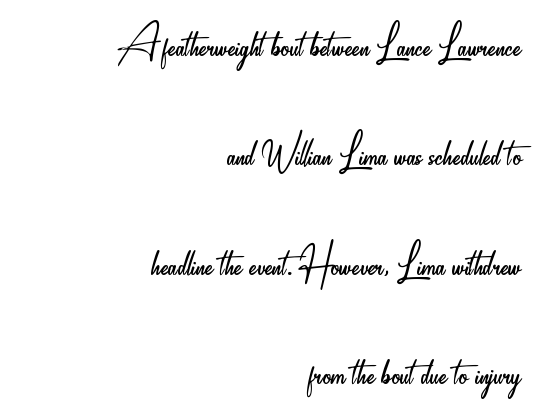
Q: Is the text bold? A: No.
Q: Is the text italic (slanted)? A: Yes.
Q: Is the typeface a serif or a sans-serif typeface? A: Sans-serif.
Q: Is the text underlined? A: No.
Q: How is the paragraph aligned? A: Right-aligned.
Q: Is the spacing between letters normal or unusually wide? A: Normal.
Q: Is the spacing between lines tight, normal or loose? A: Loose.
Q: Width (condensed, normal, or wide)? A: Condensed.
Q: Stroke contrast? A: Low.
Q: x-height? A: Small.
Q: Monospaced? A: No.
